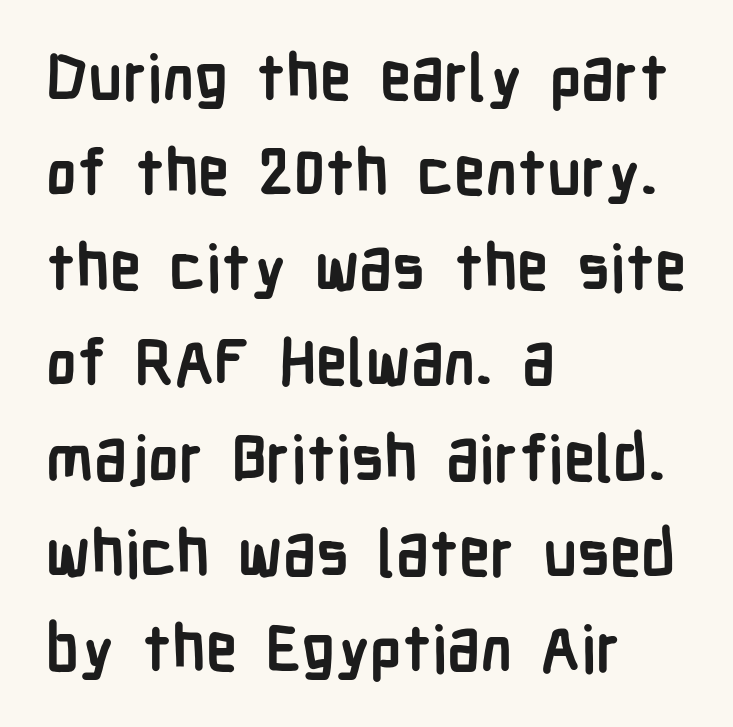
Letters rest on an invisible, unmarked baseline. Do the letters lean? They stand straight. The block of text has a typical density, with ordinary space between rows. Typographic density is high because the face is bold.
